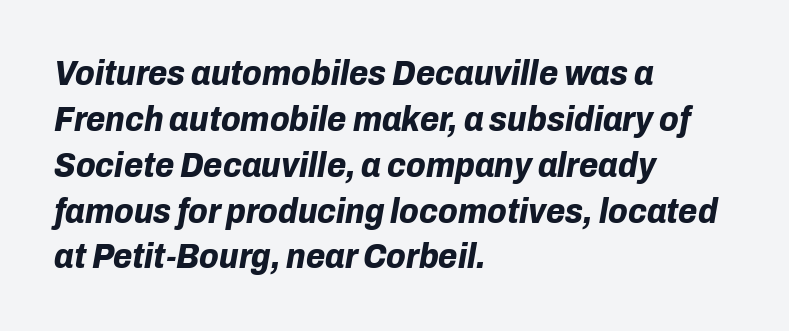
Q: Is the text bold? A: Yes.
Q: Is the text italic (slanted)? A: Yes, it leans right by about 10 degrees.
Q: Is the text underlined? A: No.
Q: How is the paragraph aligned? A: Left-aligned.
Q: Is the spacing between letters normal or unusually wide? A: Normal.
Q: Is the spacing between lines tight, normal or loose? A: Normal.
Q: Width (condensed, normal, or wide)? A: Normal.
Q: Stroke contrast? A: Low.
Q: x-height? A: Medium.
Q: Monospaced? A: No.
